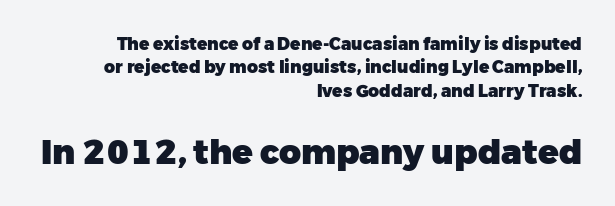
Q: Is the text bold? A: Yes.
Q: Is the text italic (slanted)? A: No, it is upright.
Q: Is the typeface a serif or a sans-serif typeface? A: Sans-serif.
Q: Is the text underlined? A: No.
Q: How is the paragraph aligned? A: Right-aligned.
Q: Is the spacing between letters normal or unusually wide? A: Normal.
Q: Is the spacing between lines tight, normal or loose? A: Normal.
Q: Which block of text is set in a larger size, the first (top) or the second (bottom)? A: The second (bottom) one.
Q: Width (condensed, normal, or wide)? A: Normal.
Q: Stroke contrast? A: Low.
Q: x-height? A: Medium.
Q: Monospaced? A: No.
